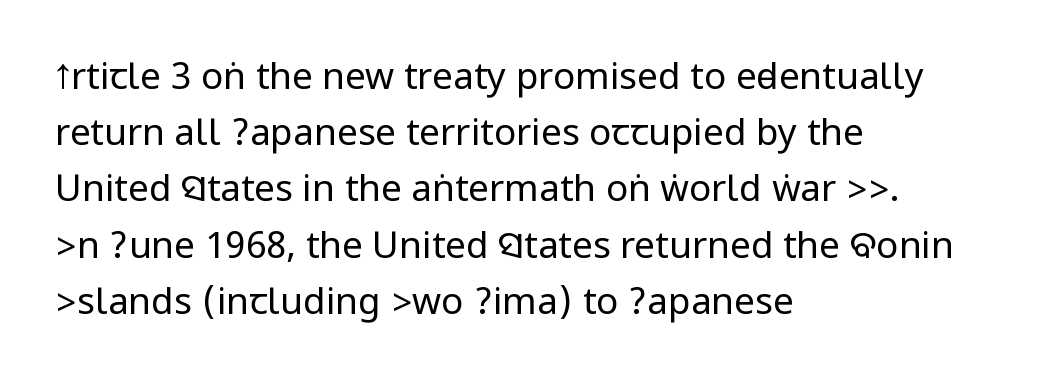
Q: Is the text bold? A: No.
Q: Is the text italic (slanted)? A: No, it is upright.
Q: Is the typeface a serif or a sans-serif typeface? A: Sans-serif.
Q: Is the text underlined? A: No.
Q: How is the paragraph aligned? A: Left-aligned.
Q: Is the spacing between letters normal or unusually wide? A: Normal.
Q: Is the spacing between lines tight, normal or loose? A: Normal.
Q: Width (condensed, normal, or wide)? A: Condensed.
Q: Stroke contrast? A: Low.
